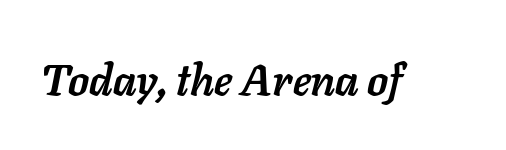
Q: Is the text bold? A: Yes.
Q: Is the text italic (slanted)? A: Yes, it leans right by about 11 degrees.
Q: Is the text underlined? A: No.
Q: Is the spacing between letters normal or unusually wide? A: Normal.
Q: Width (condensed, normal, or wide)? A: Normal.
Q: Stroke contrast? A: Low.
Q: x-height? A: Medium.
Q: Monospaced? A: No.
